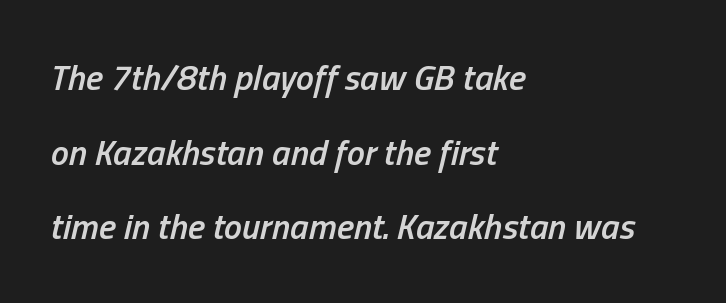
The passage shown leans; its letterforms are oblique. Here the designer chose a conventional face with non-uniform glyph widths. As a designer I'd log this as weight 600, semibold. Line spacing here is loose. In CSS terms this would be text-align: left.
